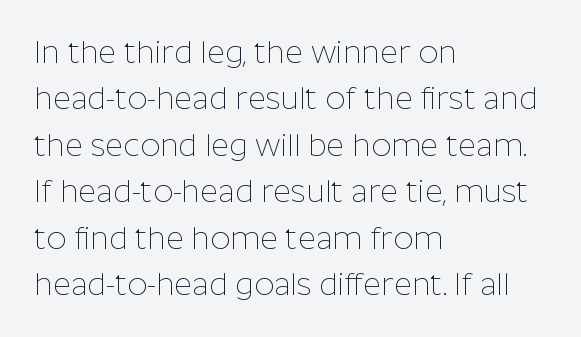
Q: Is the text bold? A: No.
Q: Is the text italic (slanted)? A: No, it is upright.
Q: Is the typeface a serif or a sans-serif typeface? A: Sans-serif.
Q: Is the text underlined? A: No.
Q: How is the paragraph aligned? A: Left-aligned.
Q: Is the spacing between letters normal or unusually wide? A: Normal.
Q: Is the spacing between lines tight, normal or loose? A: Normal.
Q: Width (condensed, normal, or wide)? A: Normal.
Q: Stroke contrast? A: Low.
Q: x-height? A: Medium.
Q: Monospaced? A: No.
